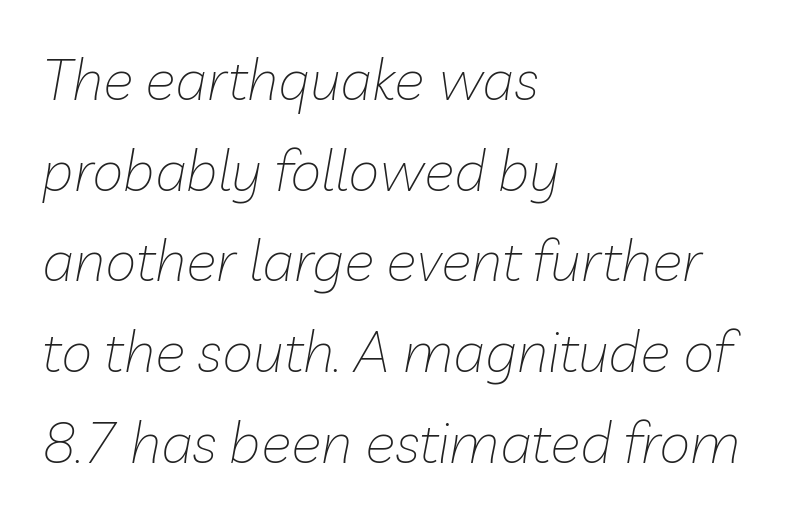
{"italic": "yes", "lean": "right", "slant_degrees": 10, "bold": "no", "weight": "thin", "width": "normal", "stroke_contrast": "low", "x_height": "medium", "monospaced": "no", "underline": "no", "align": "left", "line_spacing": "normal", "line_spacing_ratio": 1.59, "letter_spacing": "normal", "letter_spacing_em": 0.0, "glyph_px": 57}
